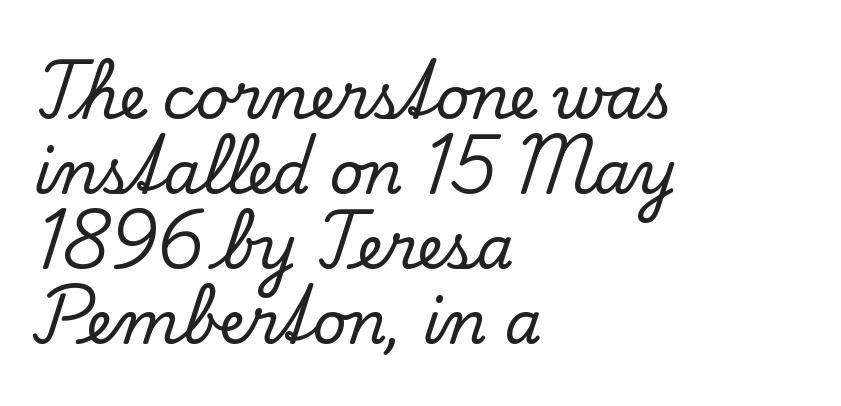
Nobody drew a line under any word here. Each letter's strokes conclude with small projecting serifs. Summary of vertical rhythm: regular, with standard interline spacing. Where is the straight margin? On the left. You could not count columns in this text — the font is proportionally spaced.
